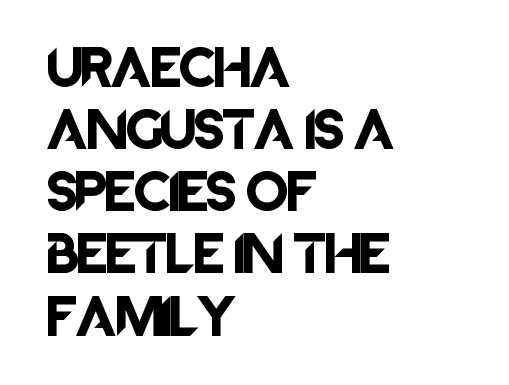
Q: Is the text italic (slanted)? A: No, it is upright.
Q: Is the typeface a serif or a sans-serif typeface? A: Sans-serif.
Q: Is the text underlined? A: No.
Q: How is the paragraph aligned? A: Left-aligned.
Q: Is the spacing between letters normal or unusually wide? A: Normal.
Q: Is the spacing between lines tight, normal or loose? A: Normal.
Q: Width (condensed, normal, or wide)? A: Normal.
Q: Stroke contrast? A: Low.
Q: x-height? A: Large.
Q: Monospaced? A: No.
